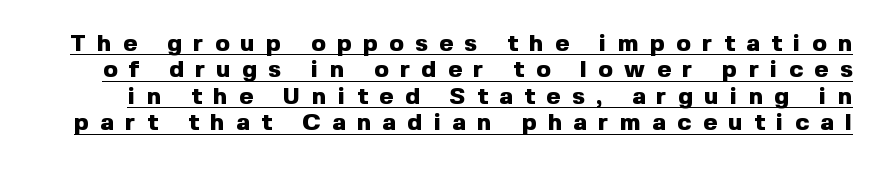
Q: Is the text bold? A: Yes.
Q: Is the text italic (slanted)? A: No, it is upright.
Q: Is the text underlined? A: Yes.
Q: Is the spacing between letters normal or unusually wide? A: Unusually wide.
Q: Is the spacing between lines tight, normal or loose? A: Tight.
